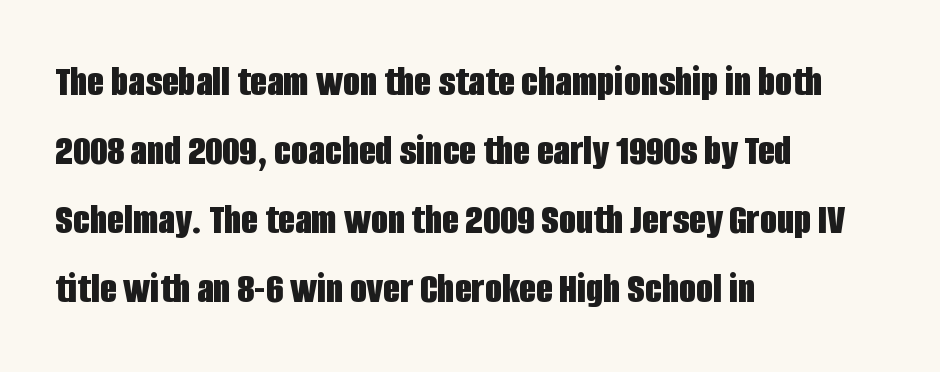
Q: Is the text bold? A: Yes.
Q: Is the text italic (slanted)? A: No, it is upright.
Q: Is the typeface a serif or a sans-serif typeface? A: Sans-serif.
Q: Is the text underlined? A: No.
Q: How is the paragraph aligned? A: Left-aligned.
Q: Is the spacing between letters normal or unusually wide? A: Normal.
Q: Is the spacing between lines tight, normal or loose? A: Normal.
Q: Width (condensed, normal, or wide)? A: Condensed.
Q: Stroke contrast? A: Low.
Q: x-height? A: Large.
Q: Monospaced? A: No.
